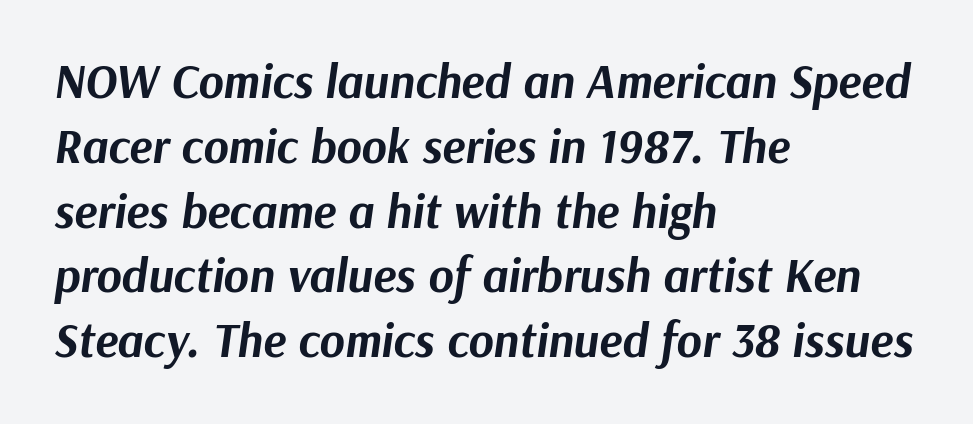
{"italic": "yes", "lean": "right", "slant_degrees": 9, "bold": "yes", "weight": "bold", "width": "normal", "stroke_contrast": "medium", "x_height": "medium", "monospaced": "no", "underline": "no", "align": "left", "line_spacing": "normal", "line_spacing_ratio": 1.35, "letter_spacing": "normal", "letter_spacing_em": 0.0, "glyph_px": 48}
